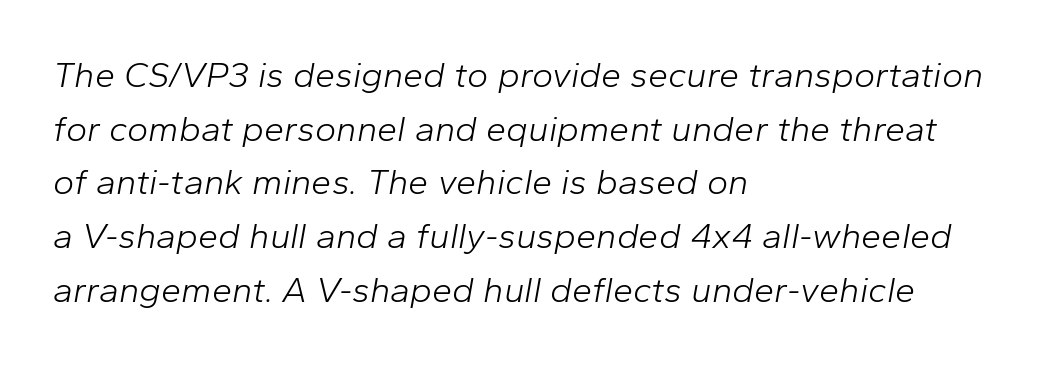
{"italic": "yes", "lean": "right", "slant_degrees": 10, "bold": "no", "weight": "light", "width": "normal", "stroke_contrast": "low", "x_height": "medium", "monospaced": "no", "underline": "no", "align": "left", "line_spacing": "normal", "line_spacing_ratio": 1.49, "letter_spacing": "normal", "letter_spacing_em": 0.0, "glyph_px": 36}
